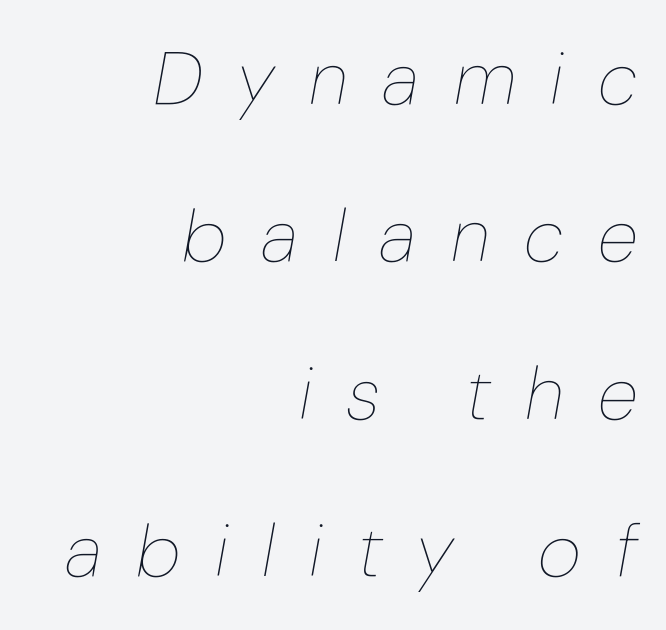
{"italic": "yes", "lean": "right", "slant_degrees": 10, "bold": "no", "weight": "thin", "width": "normal", "stroke_contrast": "low", "x_height": "medium", "monospaced": "no", "underline": "no", "align": "right", "line_spacing": "loose", "line_spacing_ratio": 2.1, "letter_spacing": "wide", "letter_spacing_em": 0.46, "glyph_px": 75}
